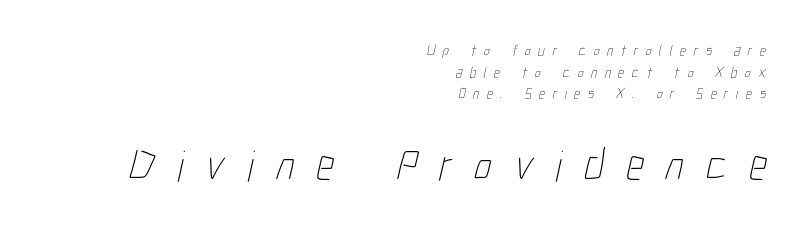
The image shows 44 px thin, condensed type; set right-aligned, normal line spacing (1.44x), unusually wide letter spacing (+0.5 em), not underlined; the second (bottom) block is 2.93x larger; low stroke contrast and a medium x-height.
